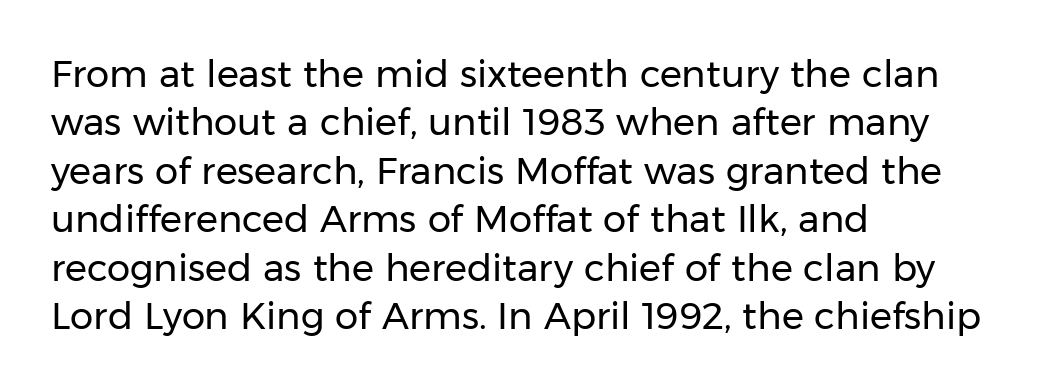
Q: Is the text bold? A: No.
Q: Is the text italic (slanted)? A: No, it is upright.
Q: Is the typeface a serif or a sans-serif typeface? A: Sans-serif.
Q: Is the text underlined? A: No.
Q: How is the paragraph aligned? A: Left-aligned.
Q: Is the spacing between letters normal or unusually wide? A: Normal.
Q: Is the spacing between lines tight, normal or loose? A: Normal.
Q: Width (condensed, normal, or wide)? A: Normal.
Q: Stroke contrast? A: Low.
Q: x-height? A: Medium.
Q: Monospaced? A: No.
